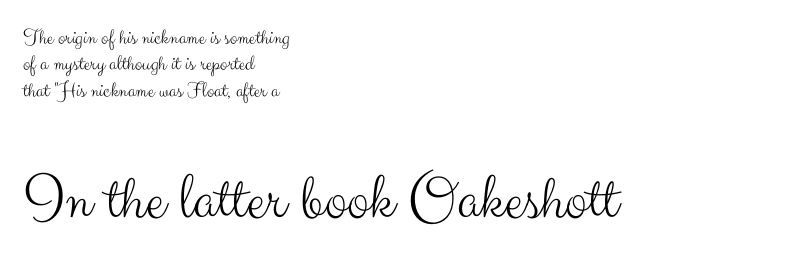
The image shows 67 px light sans-serif type; set left-aligned, line spacing 1.2x, normal letter spacing, not underlined; the second (bottom) block is 3.05x larger; medium stroke contrast and a small x-height.
